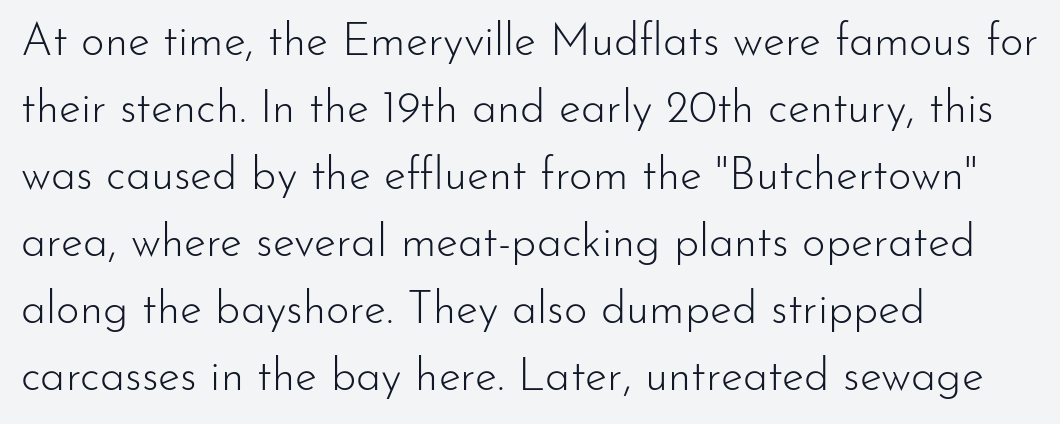
The image shows 45 px light sans-serif type, upright; set left-aligned, normal line spacing (1.49x), normal letter spacing, not underlined; low stroke contrast and a small x-height.
